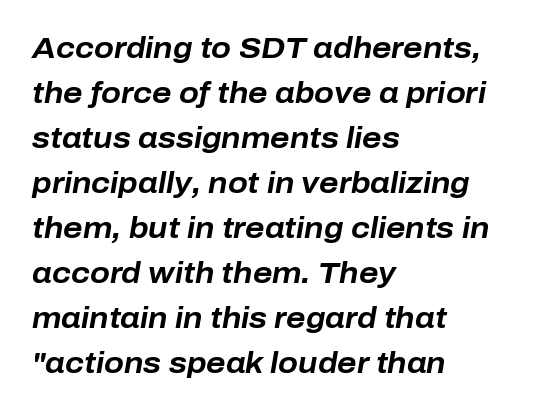
The specimen reads as italic at a glance. In CSS terms this would be text-align: left. The designer left line spacing at the default. These lines are rendered in a variable-pitch font.
